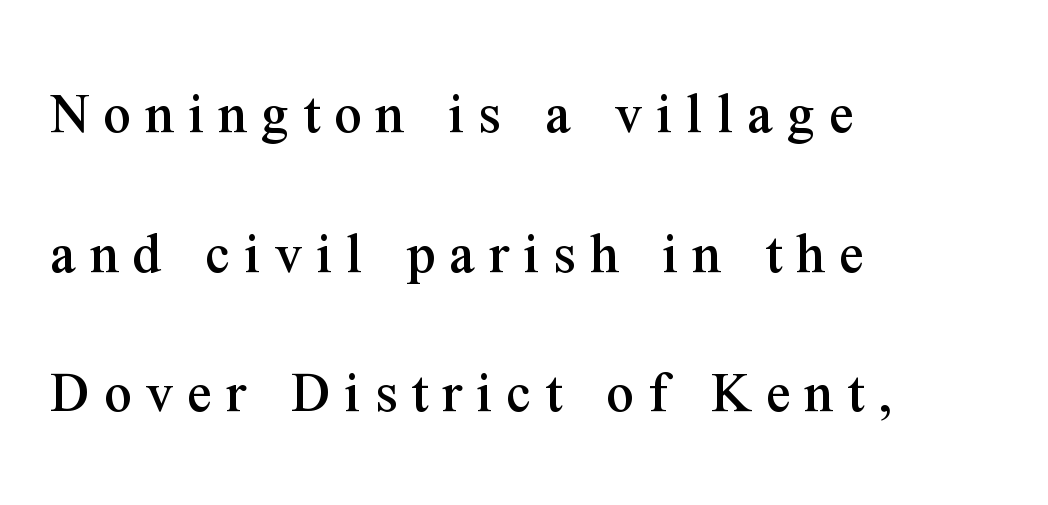
Observe the serifs anchoring each vertical stroke in this sample. Vertical strokes here are truly vertical. Teacher's note: observe the even left margin — that is flush-left alignment. How would I describe the line gaps? Wide and relaxed. Each letter keeps its own natural width here, so spacing adapts to shape.
